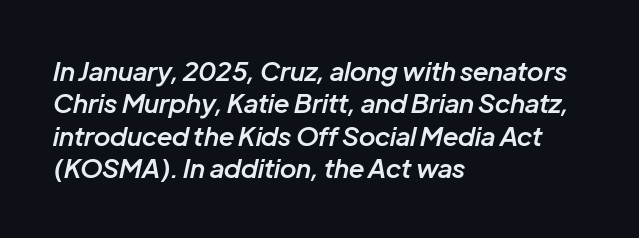
The ragged edge is on the right, which tells us the setting is flush left. Semibold letterforms, between regular and bold. The rendering uses a moderate line-height, typical for paragraphs. The face used here has a pronounced slope to its letters. The gaps between neighbouring characters are ordinary and unremarkable.
